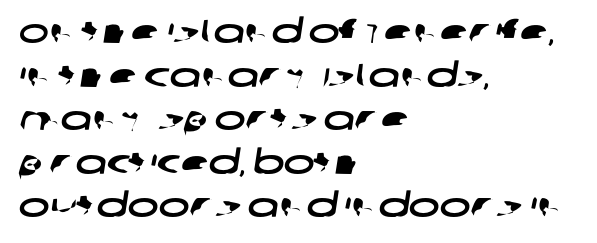
Q: Is the typeface a serif or a sans-serif typeface? A: Sans-serif.
Q: Is the text underlined? A: No.
Q: How is the paragraph aligned? A: Left-aligned.
Q: Is the spacing between letters normal or unusually wide? A: Normal.
Q: Is the spacing between lines tight, normal or loose? A: Normal.
Q: Width (condensed, normal, or wide)? A: Wide.
Q: Stroke contrast? A: Low.
Q: x-height? A: Large.
Q: Monospaced? A: No.
